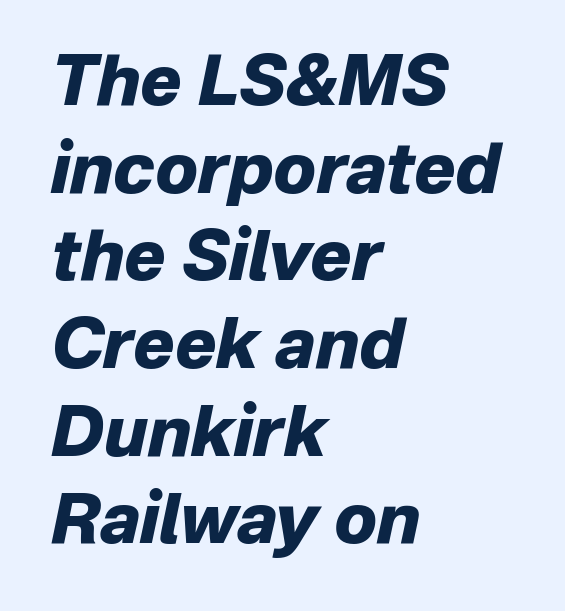
The image shows 69 px heavy type, italic (leaning right); set left-aligned, normal line spacing (1.27x), normal letter spacing, not underlined; low stroke contrast and a medium x-height.
